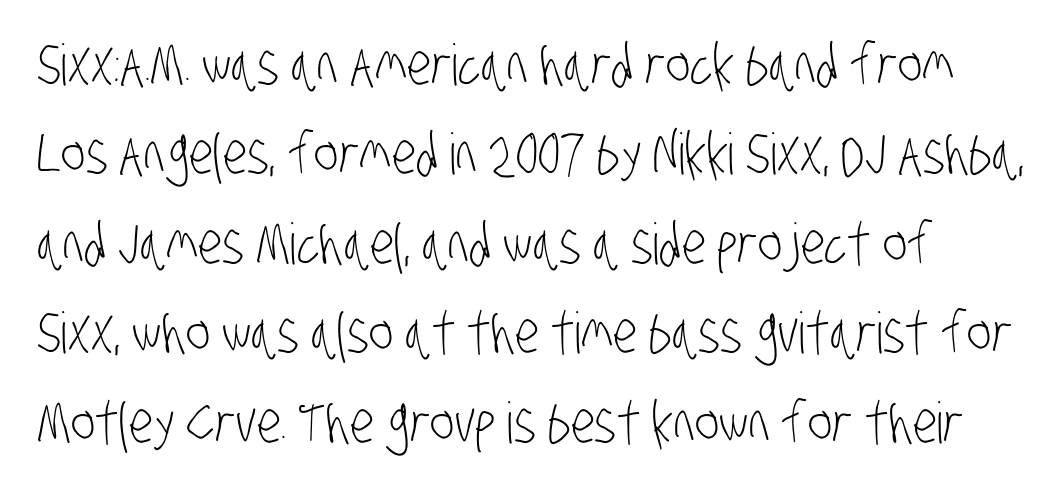
Q: Is the text bold? A: No.
Q: Is the typeface a serif or a sans-serif typeface? A: Sans-serif.
Q: Is the text underlined? A: No.
Q: Is the spacing between letters normal or unusually wide? A: Normal.
Q: Is the spacing between lines tight, normal or loose? A: Normal.
Q: Width (condensed, normal, or wide)? A: Condensed.
Q: Stroke contrast? A: Low.
Q: x-height? A: Large.
Q: Monospaced? A: No.
